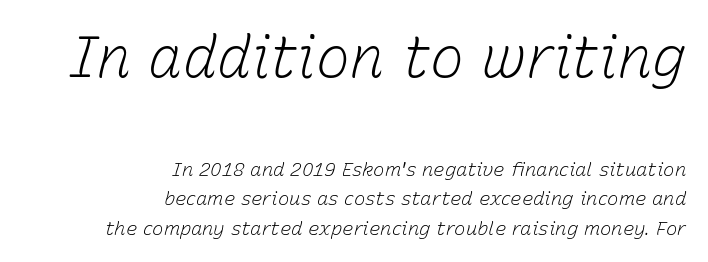
The image shows 57 px light type, italic (leaning right); set right-aligned, normal line spacing (1.56x), normal letter spacing, not underlined; the first (top) block is 3.0x larger; low stroke contrast and a medium x-height.
